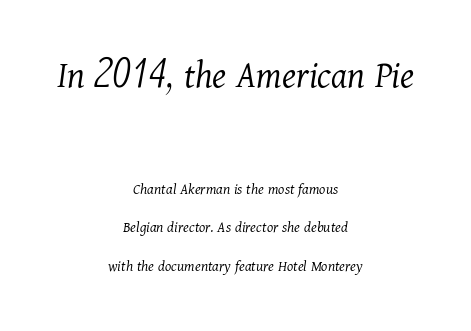
The image shows 39 px light serif type, italic (leaning right); set centered, loose line spacing (2.42x), normal letter spacing, not underlined; the first (top) block is 2.44x larger; medium stroke contrast and a medium x-height.
